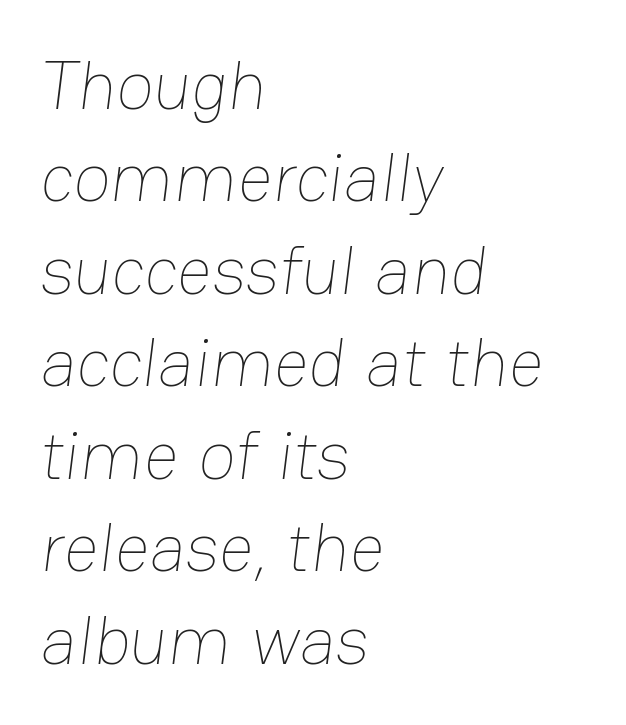
Q: Is the text bold? A: No.
Q: Is the text underlined? A: No.
Q: How is the paragraph aligned? A: Left-aligned.
Q: Is the spacing between letters normal or unusually wide? A: Normal.
Q: Is the spacing between lines tight, normal or loose? A: Normal.
Q: Width (condensed, normal, or wide)? A: Normal.
Q: Stroke contrast? A: Low.
Q: x-height? A: Medium.
Q: Monospaced? A: No.
